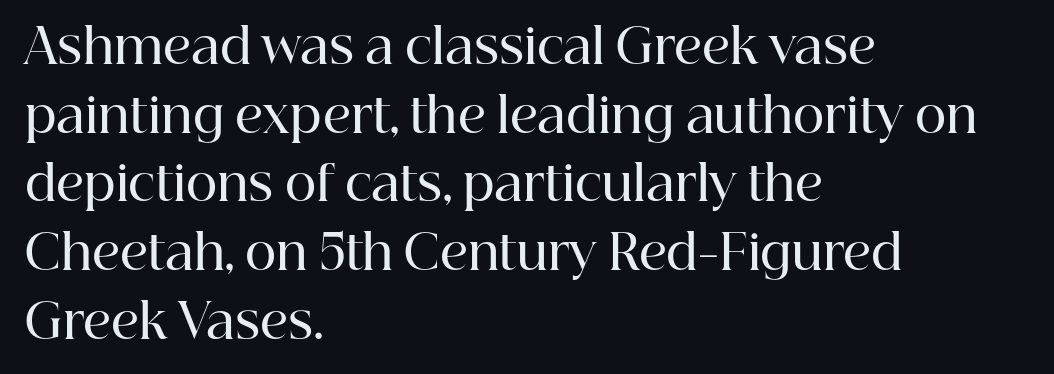
The image shows 48 px semibold serif type, upright; set left-aligned, normal line spacing (1.43x), normal letter spacing, not underlined; high stroke contrast and a medium x-height.
